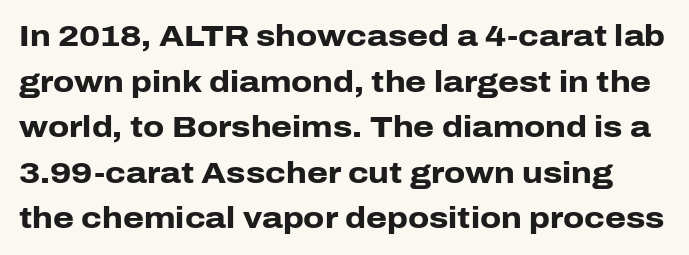
The image shows 30 px heavy sans-serif type, upright; set normal line spacing (1.52x), normal letter spacing, not underlined; low stroke contrast and a medium x-height.
